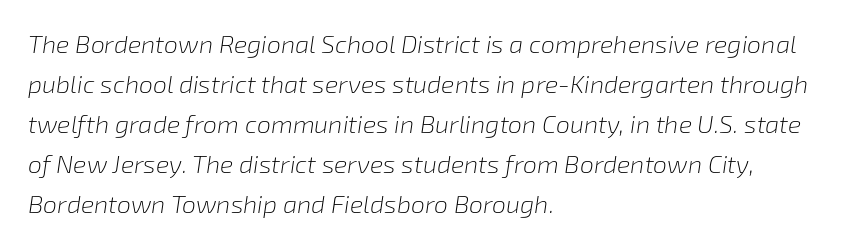
The image shows 25 px text type, italic (leaning right); set left-aligned, normal line spacing (1.6x), normal letter spacing, not underlined.
